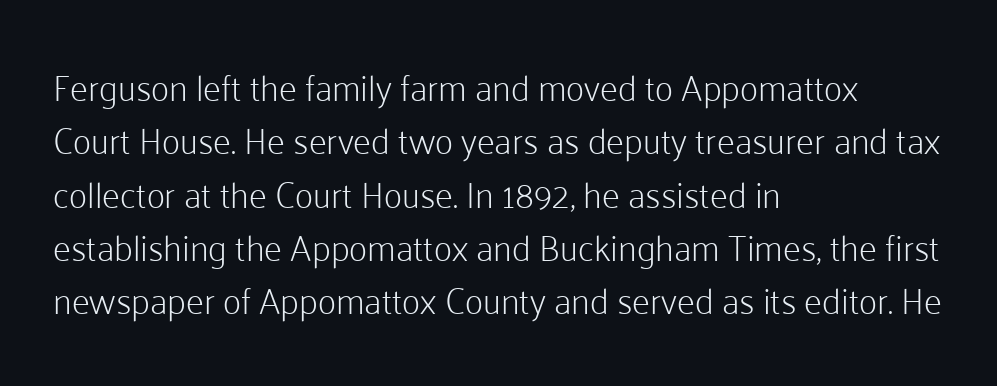
{"serif": "no", "italic": "no", "bold": "no", "weight": "light", "width": "normal", "stroke_contrast": "low", "x_height": "medium", "monospaced": "no", "underline": "no", "align": "left", "line_spacing": "normal", "line_spacing_ratio": 1.48, "letter_spacing": "normal", "letter_spacing_em": 0.0, "glyph_px": 36}
